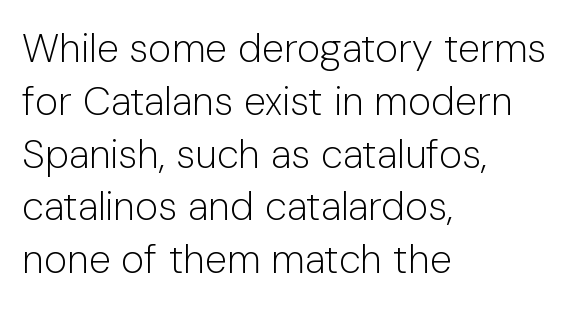
{"serif": "no", "italic": "no", "bold": "no", "weight": "light", "width": "normal", "stroke_contrast": "low", "x_height": "medium", "monospaced": "no", "underline": "no", "align": "left", "line_spacing": "normal", "line_spacing_ratio": 1.32, "letter_spacing": "normal", "letter_spacing_em": 0.0, "glyph_px": 40}
